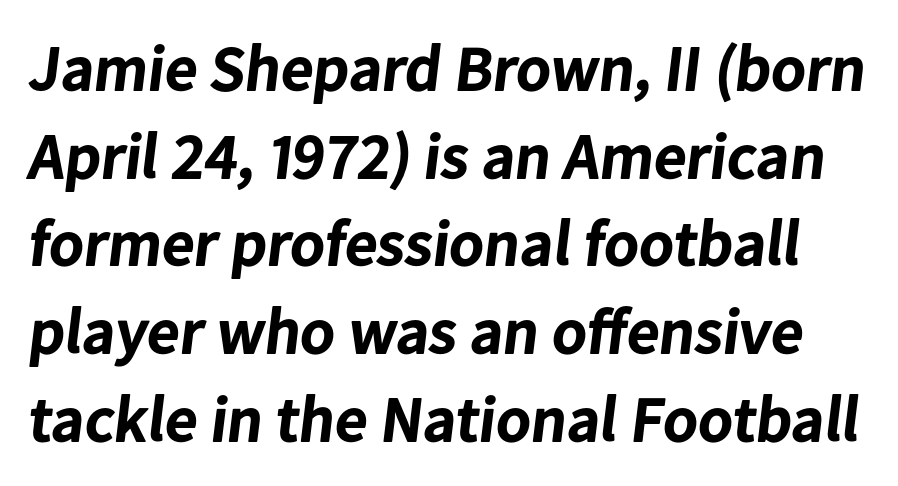
These lines are composed in type without serifs. The passage shown stacks its lines at a standard gap. Descenders hang freely into open space. Look at the stroke-to-counter ratio: heavy, a bold. Each word holds together tightly as a unit, with standard inter-letter gaps.
